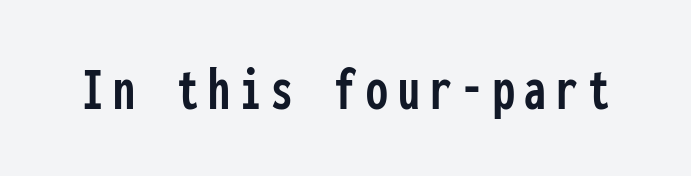
{"serif": "no", "italic": "no", "width": "condensed", "stroke_contrast": "low", "x_height": "medium", "monospaced": "yes", "underline": "no", "glyph_px": 62}
